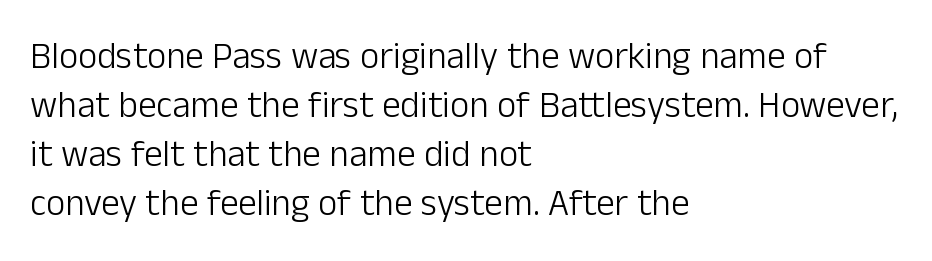
Q: Is the text bold? A: No.
Q: Is the text italic (slanted)? A: No, it is upright.
Q: Is the typeface a serif or a sans-serif typeface? A: Sans-serif.
Q: Is the text underlined? A: No.
Q: How is the paragraph aligned? A: Left-aligned.
Q: Is the spacing between letters normal or unusually wide? A: Normal.
Q: Is the spacing between lines tight, normal or loose? A: Normal.
Q: Width (condensed, normal, or wide)? A: Normal.
Q: Stroke contrast? A: Low.
Q: x-height? A: Medium.
Q: Monospaced? A: No.
